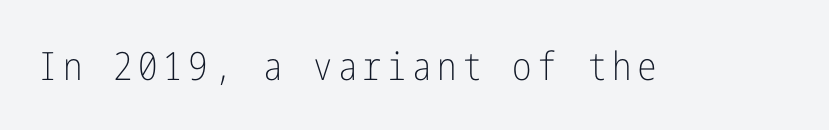
Q: Is the text bold? A: No.
Q: Is the text italic (slanted)? A: No, it is upright.
Q: Is the typeface a serif or a sans-serif typeface? A: Sans-serif.
Q: Is the text underlined? A: No.
Q: Width (condensed, normal, or wide)? A: Condensed.
Q: Stroke contrast? A: Low.
Q: x-height? A: Medium.
